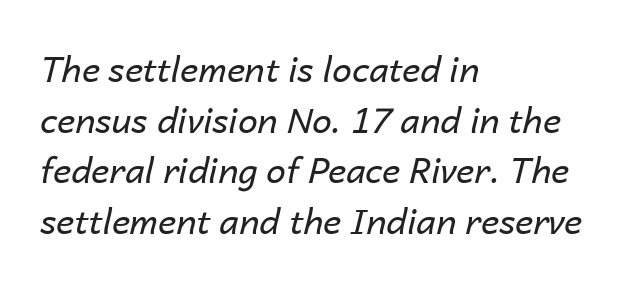
{"italic": "yes", "lean": "right", "slant_degrees": 14, "bold": "no", "weight": "regular", "width": "normal", "stroke_contrast": "low", "x_height": "medium", "monospaced": "no", "underline": "no", "align": "left", "line_spacing": "normal", "line_spacing_ratio": 1.45, "letter_spacing": "normal", "letter_spacing_em": 0.0, "glyph_px": 35}
